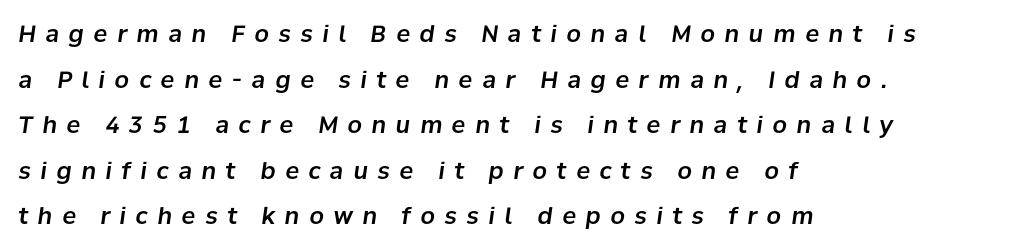
Q: Is the text italic (slanted)? A: Yes, it leans right by about 8 degrees.
Q: Is the text underlined? A: No.
Q: How is the paragraph aligned? A: Left-aligned.
Q: Is the spacing between letters normal or unusually wide? A: Unusually wide.
Q: Is the spacing between lines tight, normal or loose? A: Loose.
